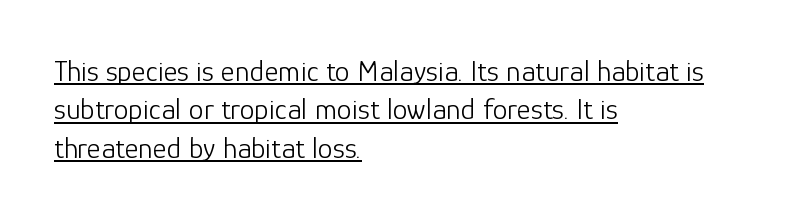
What stands out about the letter spacing? Nothing — it is the standard amount. Looks like regular typesetting: each glyph gets only the width it needs. These lines are composed in type without serifs. This is underlined copy, the kind a proofreader might mark for attention. These lines stack with their left ends in a neat column.
